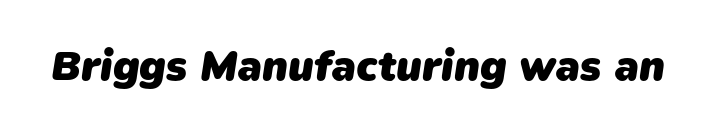
The image shows 42 px heavy sans-serif type; set normal letter spacing, not underlined; low stroke contrast and a medium x-height.
